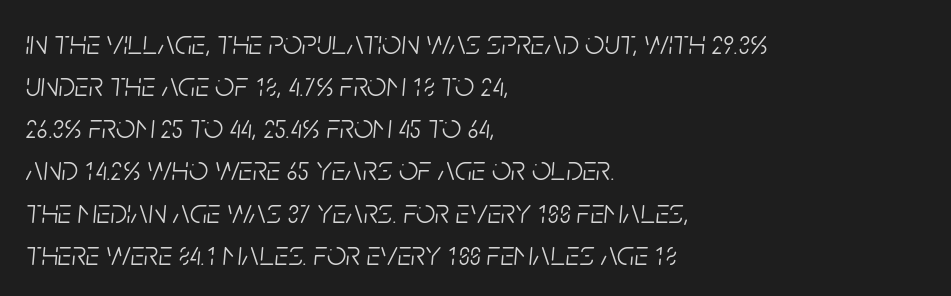
Q: Is the text bold? A: No.
Q: Is the text italic (slanted)? A: Yes, it leans right by about 5 degrees.
Q: Is the text underlined? A: No.
Q: How is the paragraph aligned? A: Left-aligned.
Q: Is the spacing between letters normal or unusually wide? A: Normal.
Q: Width (condensed, normal, or wide)? A: Condensed.
Q: Stroke contrast? A: Low.
Q: x-height? A: Large.
Q: Monospaced? A: No.
